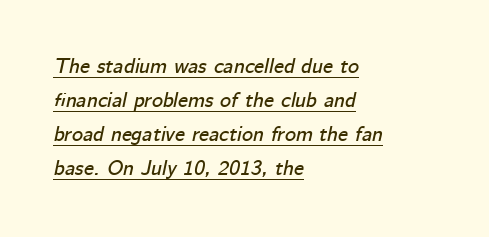
Each line starts at the same left margin while the right side varies. Summary of vertical rhythm: regular, with standard interline spacing. Observe the lean: these are italic letterforms. The tracking reads as untouched default to a designer's eye. You can see a thin bar hugging the bottom of the glyphs.
